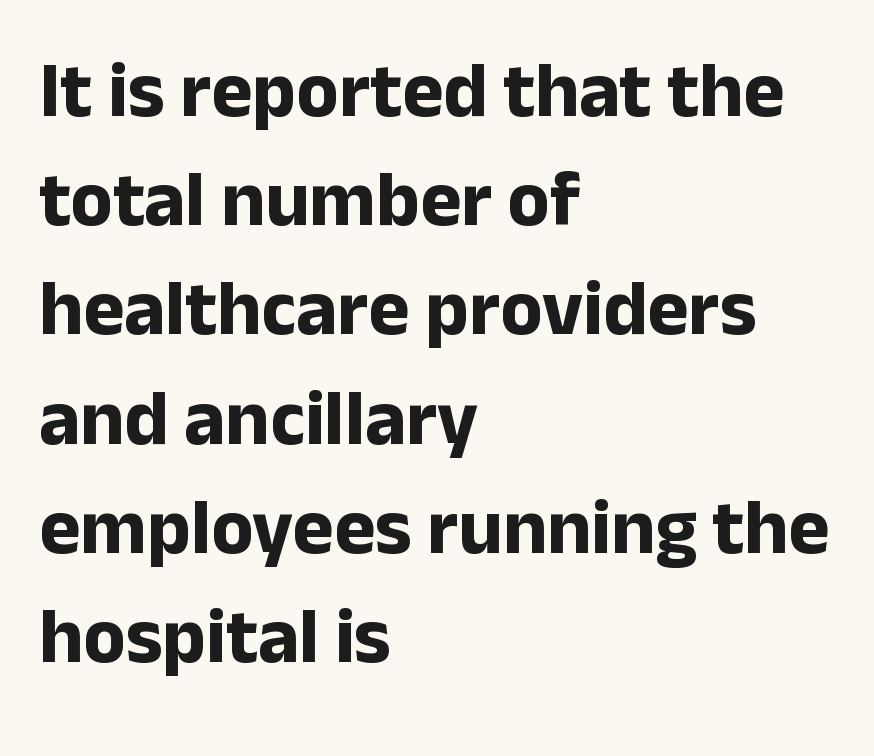
The image shows 78 px bold sans-serif type, upright; set left-aligned, normal line spacing (1.4x), normal letter spacing, not underlined; low stroke contrast and a medium x-height.
